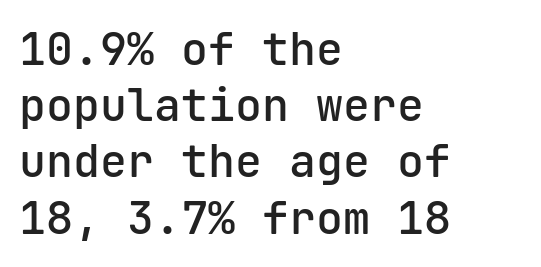
The image shows 45 px semibold sans-serif type, upright, monospaced; set left-aligned, normal line spacing (1.25x), normal letter spacing, not underlined; low stroke contrast and a medium x-height.
